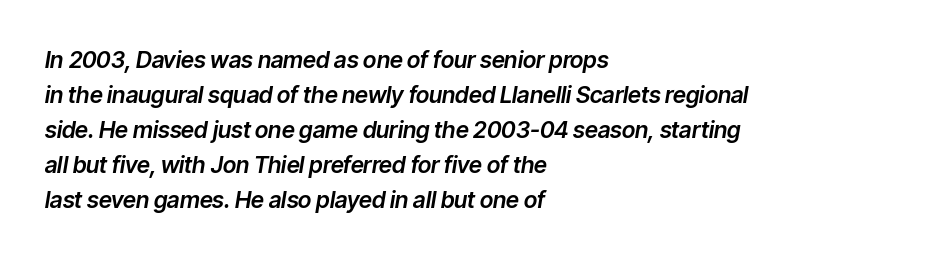
{"italic": "yes", "lean": "right", "slant_degrees": 9, "underline": "no", "align": "left", "line_spacing": "normal", "line_spacing_ratio": 1.52, "letter_spacing": "normal", "letter_spacing_em": 0.0, "glyph_px": 23}
